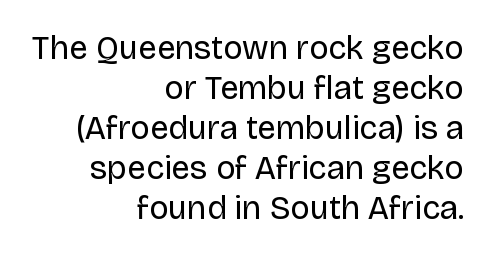
{"serif": "no", "italic": "no", "bold": "no", "weight": "regular", "width": "normal", "stroke_contrast": "low", "x_height": "large", "monospaced": "no", "underline": "no", "align": "right", "line_spacing_ratio": 1.21, "letter_spacing": "normal", "letter_spacing_em": 0.0, "glyph_px": 33}
